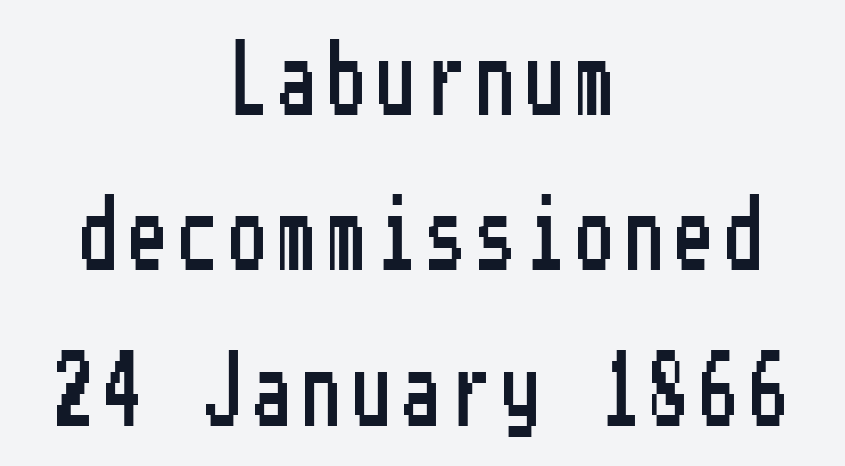
Look at the bottom of the vertical strokes: they stop flat, with no serifs. This rendering uses center alignment, leaving both contours irregular but symmetric. How would I describe the line gaps? Wide and relaxed. Type without underlining. Posture: upright roman.
